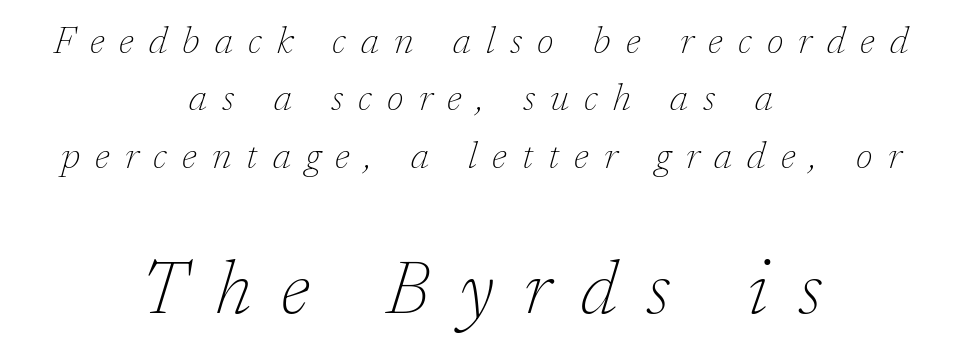
Proportional: the letters do not fall into vertical columns. Reading down the block, each line starts at a different indent, mirrored at its end. A bare baseline throughout the passage. The characters are drawn with everyday or finer stroke widths.
